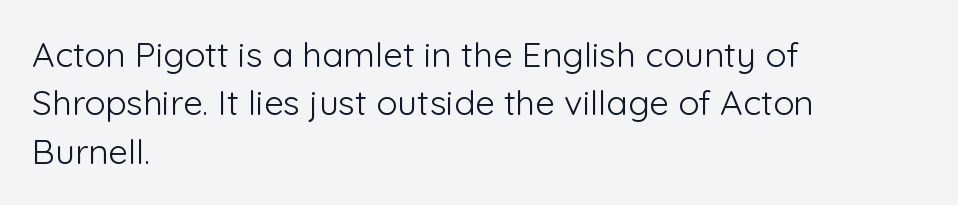
Q: Is the text bold? A: No.
Q: Is the text italic (slanted)? A: No, it is upright.
Q: Is the typeface a serif or a sans-serif typeface? A: Sans-serif.
Q: Is the text underlined? A: No.
Q: How is the paragraph aligned? A: Left-aligned.
Q: Is the spacing between letters normal or unusually wide? A: Normal.
Q: Is the spacing between lines tight, normal or loose? A: Normal.
Q: Width (condensed, normal, or wide)? A: Normal.
Q: Stroke contrast? A: Low.
Q: x-height? A: Medium.
Q: Monospaced? A: No.
